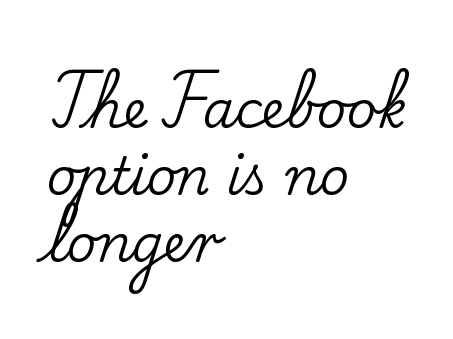
The image shows 51 px serif type; set left-aligned, normal line spacing (1.31x), normal letter spacing, not underlined; low stroke contrast and a small x-height.
